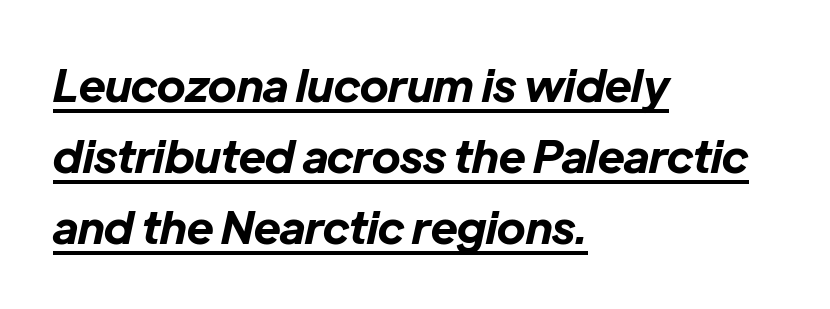
The image shows 45 px bold type, italic (leaning right); set left-aligned, normal line spacing (1.58x), normal letter spacing, underlined; low stroke contrast and a medium x-height.
